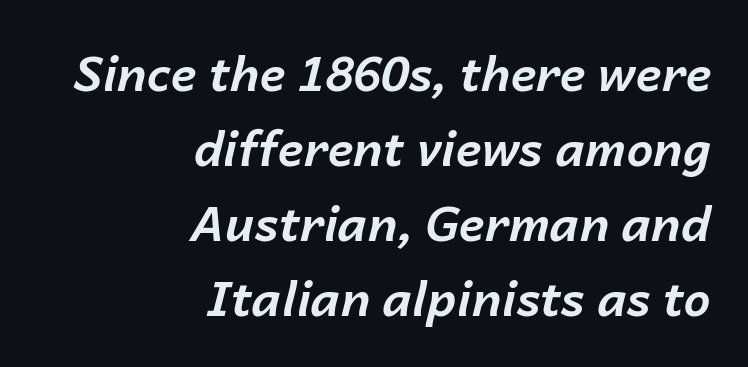
{"italic": "yes", "lean": "right", "slant_degrees": 14, "bold": "yes", "weight": "bold", "width": "normal", "stroke_contrast": "low", "x_height": "medium", "monospaced": "no", "underline": "no", "align": "right", "line_spacing": "normal", "line_spacing_ratio": 1.56, "letter_spacing": "normal", "letter_spacing_em": 0.0, "glyph_px": 48}
